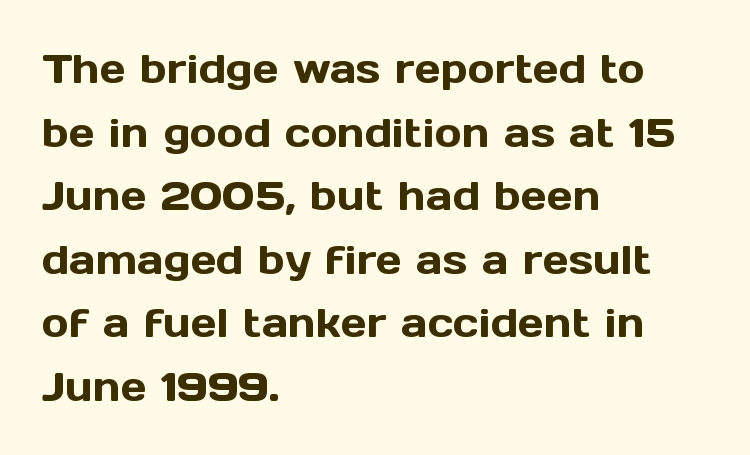
Compared with typical body copy, the letter spacing here is the same. Horizontal alignment here is leftward, the default for most running prose. Any mark beneath the type? The region is blank. The line-height multiplier appears to be the usual default. The passage shown is typed in a proportional face where columns would drift. Type style note: lacks serifs.
